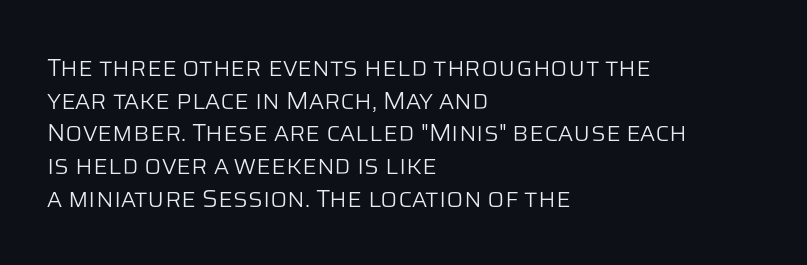
The image shows 25 px text type, upright; set left-aligned, normal line spacing (1.31x), normal letter spacing, not underlined.
